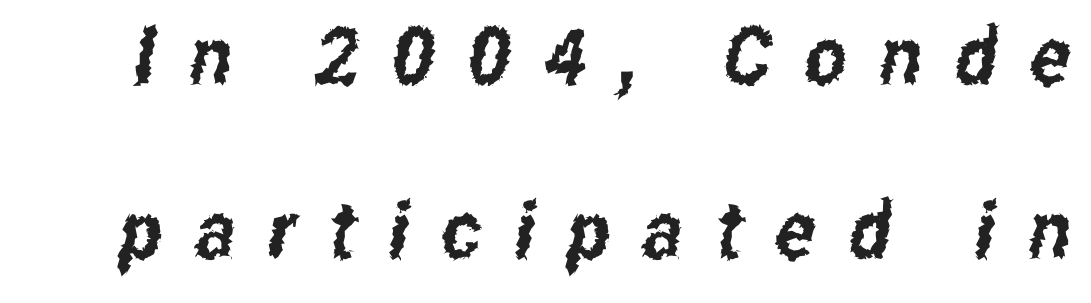
The image shows 80 px condensed sans-serif type; set loose line spacing (2.18x), unusually wide letter spacing (+0.41 em), not underlined; low stroke contrast and a medium x-height.
